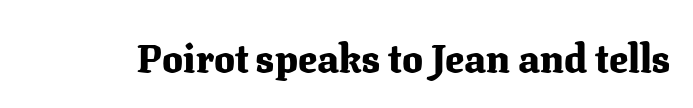
Q: Is the text bold? A: Yes.
Q: Is the text italic (slanted)? A: No, it is upright.
Q: Is the typeface a serif or a sans-serif typeface? A: Serif.
Q: Is the text underlined? A: No.
Q: Is the spacing between letters normal or unusually wide? A: Normal.
Q: Width (condensed, normal, or wide)? A: Normal.
Q: Stroke contrast? A: Medium.
Q: x-height? A: Medium.
Q: Monospaced? A: No.
